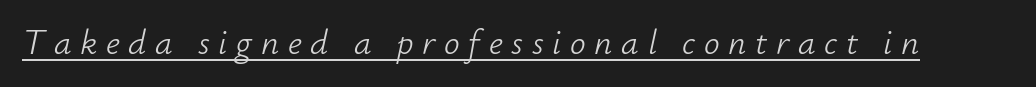
Compared with a typical body face, this is equally light or lighter still. Notice how a bar underscores the lettering throughout. Do the characters align in a grid? No, the font is proportional. Each word looks stretched out because of the extra space between its letters. This sample uses an oblique cut, with every glyph tilted off the vertical.
